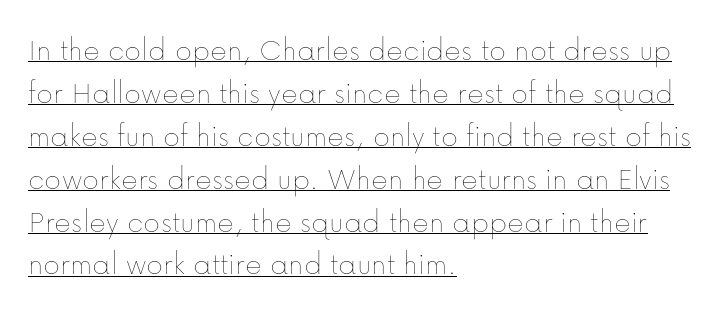
The image shows 32 px thin type, upright; set left-aligned, normal line spacing (1.34x), normal letter spacing, underlined; low stroke contrast and a medium x-height.
